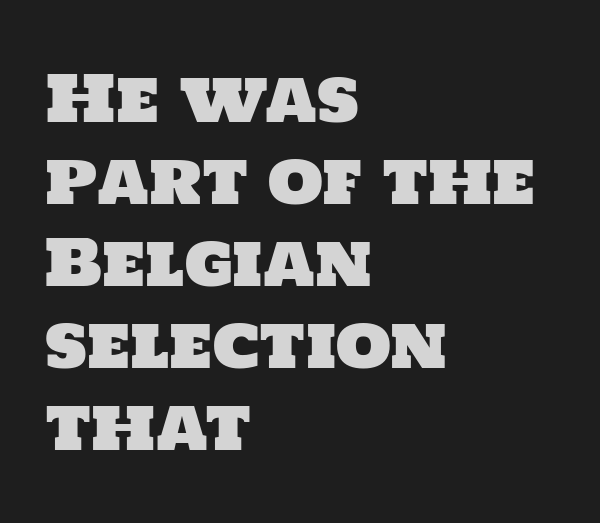
The rendering uses natural spacing where letterforms have individual widths. Notice how the passage keeps a crisp vertical edge on the left only. Beneath every word, the page is bare. What stands out about the letter spacing? Nothing — it is the standard amount. Whoever set this chose a conventional vertical rhythm. Observe the absence of serifs on each vertical stroke in this sample.
